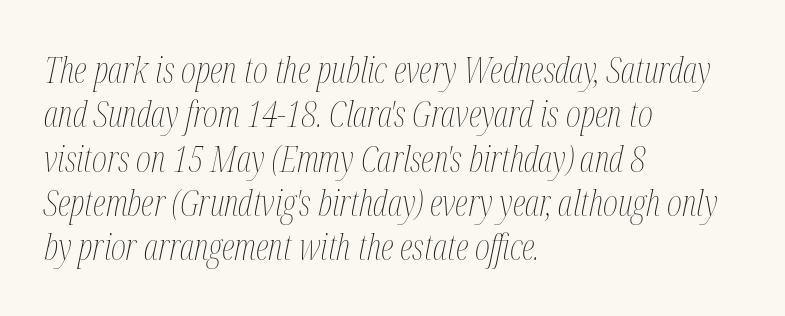
Each letter keeps its own natural width here, so spacing adapts to shape. Reading down the block, your eye returns to a fixed left position each line. A light-to-regular cut is what we see here. Underlining? Definitely not there. The font's italic variant was chosen for this text.
